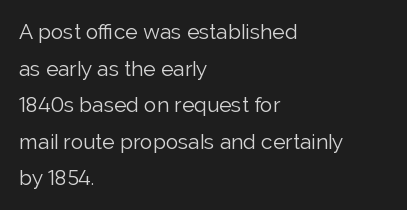
Upright lettering throughout. Unbolded letterforms with no extra heft. Layout note: lines flush left. Compared with typical body copy, the letter spacing here is the same.
